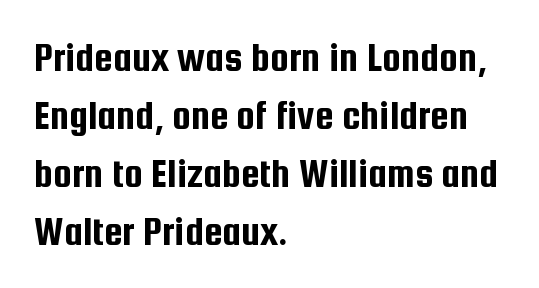
{"serif": "no", "italic": "no", "width": "condensed", "stroke_contrast": "low", "x_height": "medium", "monospaced": "no", "underline": "no", "align": "left", "line_spacing": "normal", "line_spacing_ratio": 1.38, "letter_spacing": "normal", "letter_spacing_em": 0.0, "glyph_px": 42}
